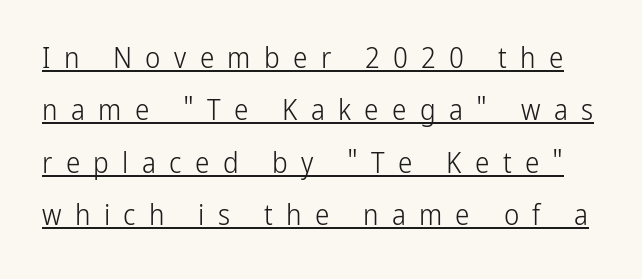
{"serif": "no", "italic": "no", "bold": "no", "weight": "light", "width": "condensed", "stroke_contrast": "low", "x_height": "medium", "monospaced": "no", "underline": "yes", "line_spacing_ratio": 1.81, "letter_spacing": "wide", "letter_spacing_em": 0.46, "glyph_px": 29}
